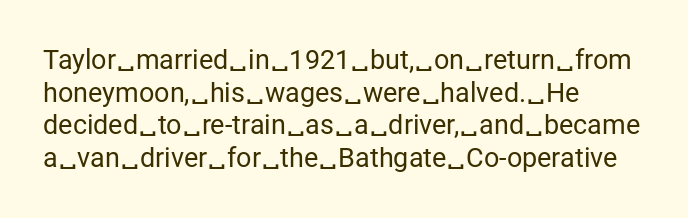
What stands out about the letter spacing? Nothing — it is the standard amount. This is not heavy type; no bold has been used. Just letters on the line, the space beneath them empty. Notice how the stems are strictly vertical — no italics here. This rendering uses left alignment, leaving the right contour irregular.
